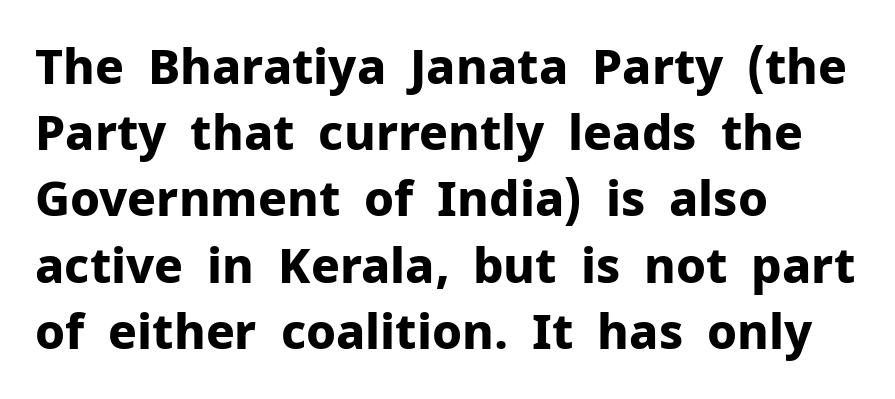
{"serif": "no", "italic": "no", "bold": "yes", "weight": "bold", "width": "normal", "stroke_contrast": "low", "x_height": "medium", "monospaced": "no", "underline": "no", "align": "left", "line_spacing": "normal", "line_spacing_ratio": 1.38, "letter_spacing": "normal", "letter_spacing_em": 0.0, "glyph_px": 48}
